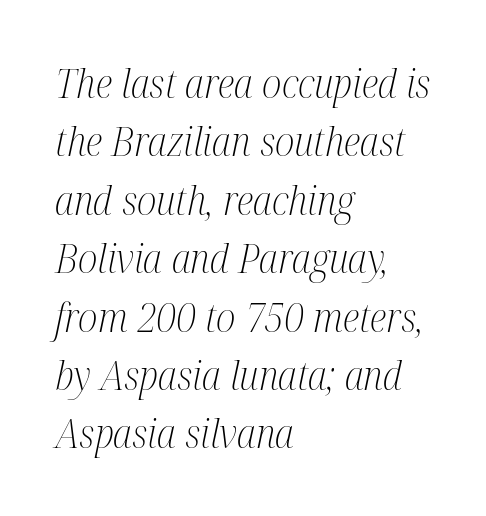
{"serif": "yes", "italic": "yes", "lean": "right", "slant_degrees": 12, "bold": "no", "weight": "light", "width": "condensed", "stroke_contrast": "medium", "x_height": "medium", "monospaced": "no", "underline": "no", "align": "left", "line_spacing": "normal", "line_spacing_ratio": 1.46, "letter_spacing": "normal", "letter_spacing_em": 0.0, "glyph_px": 40}
